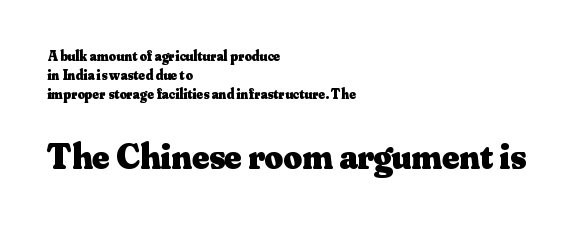
Q: Is the text bold? A: Yes.
Q: Is the text italic (slanted)? A: No, it is upright.
Q: Is the typeface a serif or a sans-serif typeface? A: Serif.
Q: Is the text underlined? A: No.
Q: How is the paragraph aligned? A: Left-aligned.
Q: Is the spacing between letters normal or unusually wide? A: Normal.
Q: Is the spacing between lines tight, normal or loose? A: Normal.
Q: Which block of text is set in a larger size, the first (top) or the second (bottom)? A: The second (bottom) one.
Q: Width (condensed, normal, or wide)? A: Normal.
Q: Stroke contrast? A: Medium.
Q: x-height? A: Small.
Q: Monospaced? A: No.
